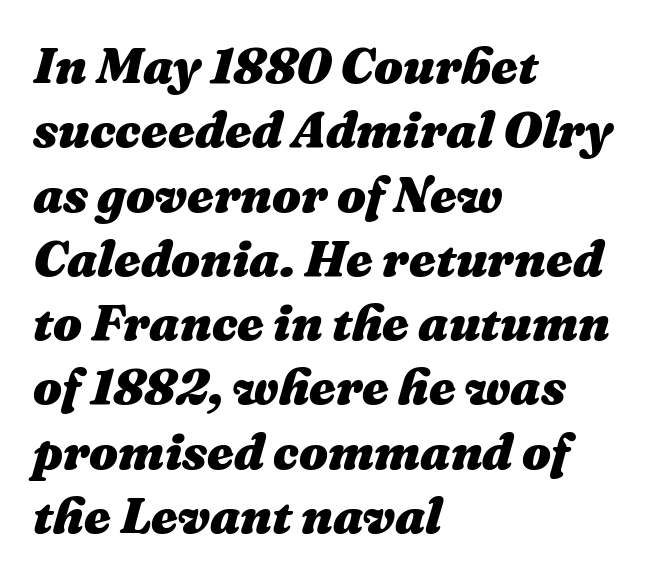
Reading down the block, your eye returns to a fixed left position each line. Here the designer chose a conventional face with non-uniform glyph widths. Summary of weight: heavy, a full bold. The space directly below the letters is spotless.
